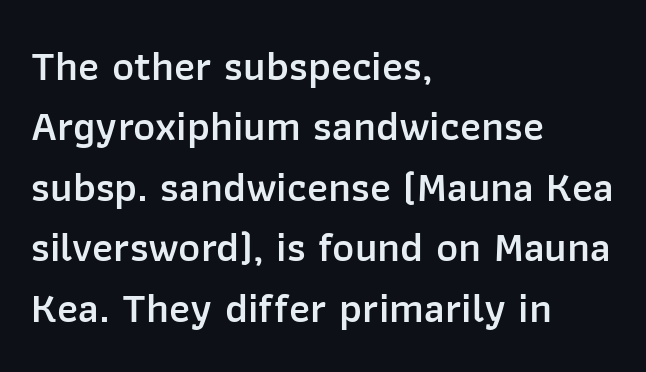
The image shows 42 px semibold sans-serif type, upright; set left-aligned, normal line spacing (1.44x), normal letter spacing, not underlined; low stroke contrast and a medium x-height.
